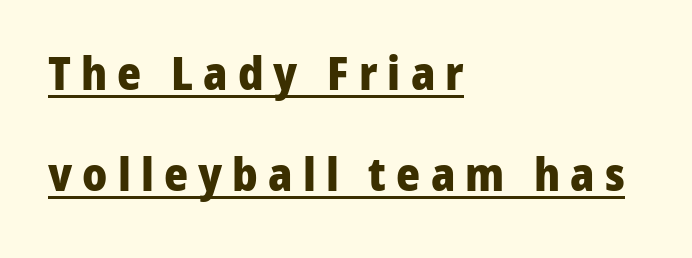
How heavy is the stroke? Heavy — this is a bold. In terms of letterform style, serifs are entirely absent. The rendering uses a large line-height, opening up the rows. Nope, not italic — everything's standing straight.
